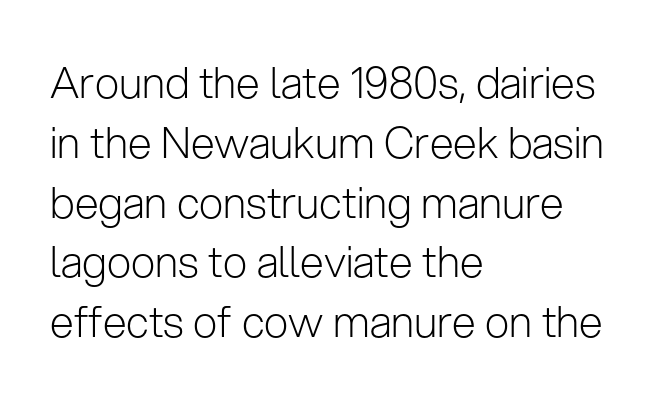
The image shows 43 px light sans-serif type, upright; set left-aligned, normal line spacing (1.39x), normal letter spacing, not underlined; low stroke contrast and a medium x-height.
